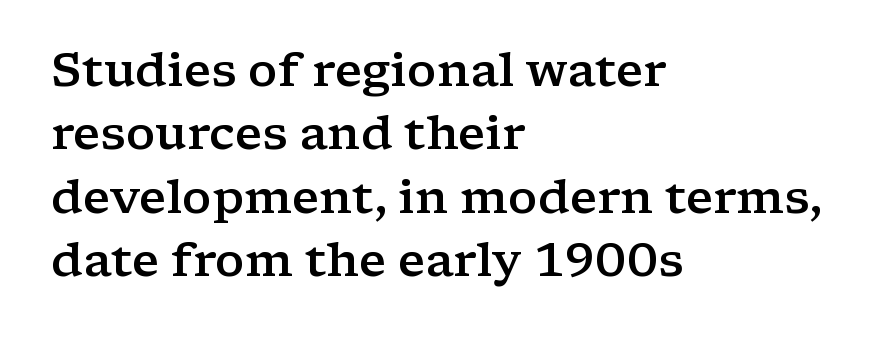
{"serif": "yes", "italic": "no", "bold": "semi", "weight": "semibold", "width": "wide", "stroke_contrast": "low", "x_height": "medium", "monospaced": "no", "underline": "no", "align": "left", "line_spacing": "normal", "line_spacing_ratio": 1.35, "letter_spacing": "normal", "letter_spacing_em": 0.0, "glyph_px": 47}
